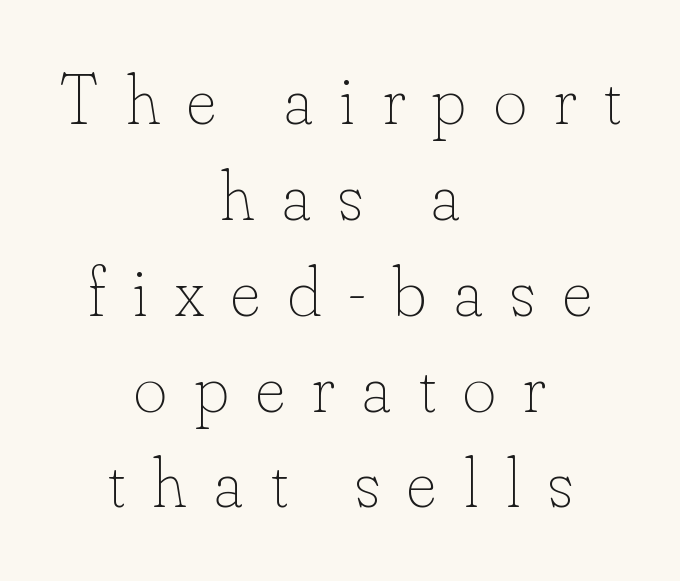
{"italic": "no", "bold": "no", "weight": "thin", "width": "normal", "stroke_contrast": "low", "x_height": "small", "monospaced": "no", "underline": "no", "align": "center", "line_spacing": "normal", "line_spacing_ratio": 1.35, "letter_spacing": "wide", "letter_spacing_em": 0.39, "glyph_px": 71}
